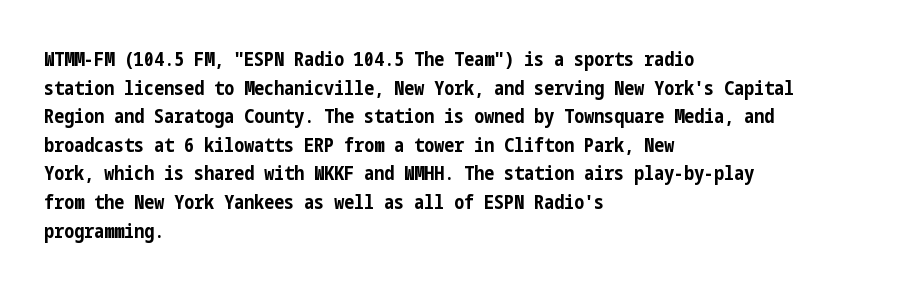
Q: Is the text bold? A: Yes.
Q: Is the text italic (slanted)? A: No, it is upright.
Q: Is the text underlined? A: No.
Q: How is the paragraph aligned? A: Left-aligned.
Q: Is the spacing between letters normal or unusually wide? A: Normal.
Q: Is the spacing between lines tight, normal or loose? A: Normal.
